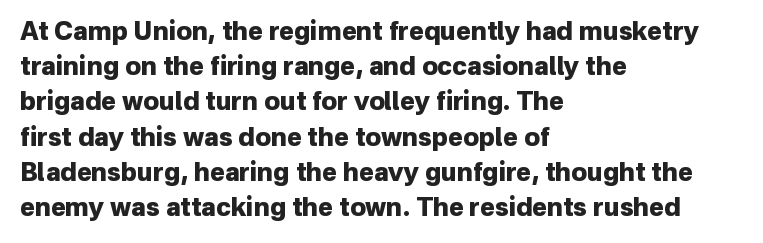
{"italic": "no", "bold": "yes", "underline": "no", "align": "left", "line_spacing": "normal", "line_spacing_ratio": 1.41, "letter_spacing": "normal", "letter_spacing_em": 0.0, "glyph_px": 25}
